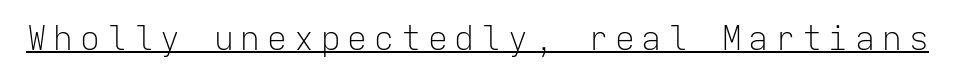
The image shows 33 px light sans-serif type, upright, monospaced; set unusually wide letter spacing (+0.21 em), underlined; low stroke contrast and a medium x-height.
